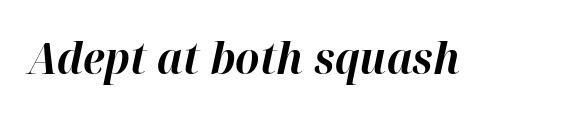
The image shows 43 px bold type, italic (leaning right); set normal letter spacing, not underlined; high stroke contrast and a medium x-height.
